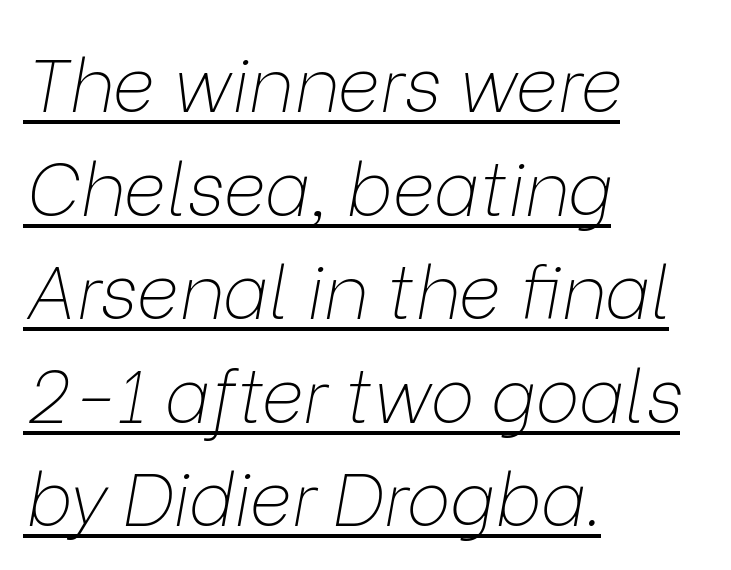
The image shows 74 px thin type, italic (leaning right); set left-aligned, normal line spacing (1.4x), normal letter spacing, underlined; low stroke contrast and a medium x-height.
